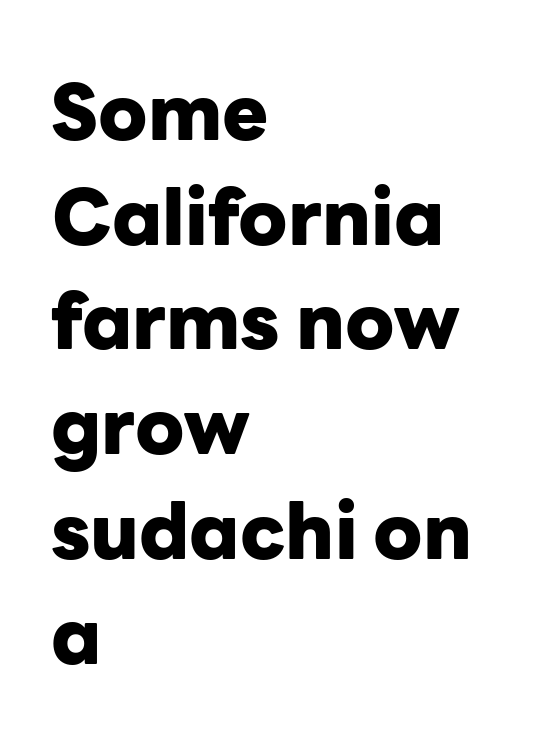
The image shows 77 px heavy sans-serif type, upright; set left-aligned, normal line spacing (1.36x), normal letter spacing, not underlined; low stroke contrast and a medium x-height.
